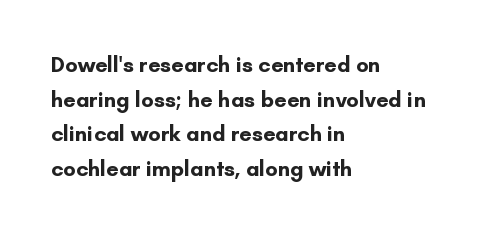
{"italic": "no", "bold": "yes", "underline": "no", "align": "left", "line_spacing": "normal", "line_spacing_ratio": 1.57, "letter_spacing": "normal", "letter_spacing_em": 0.0, "glyph_px": 22}
